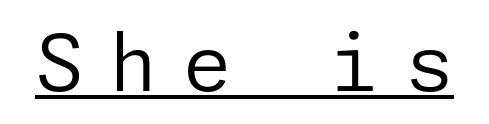
Letter spacing: wide. Regarding serifs, this sample does without them. Style check: upright. The weight tops out at a normal text grade.
